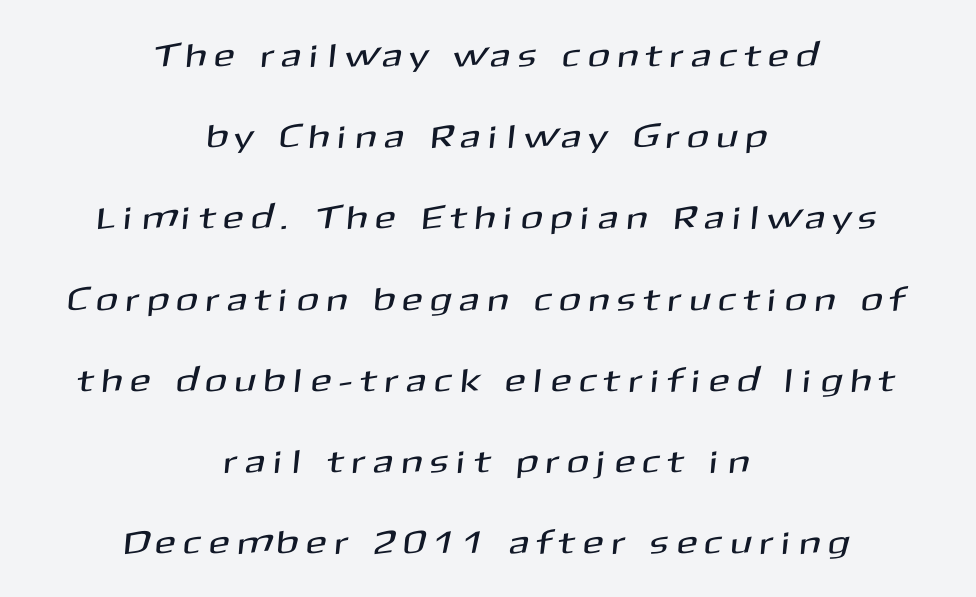
{"serif": "no", "width": "normal", "stroke_contrast": "medium", "x_height": "medium", "monospaced": "no", "underline": "no", "align": "center", "line_spacing": "loose", "line_spacing_ratio": 2.46, "letter_spacing": "wide", "letter_spacing_em": 0.31, "glyph_px": 33}
